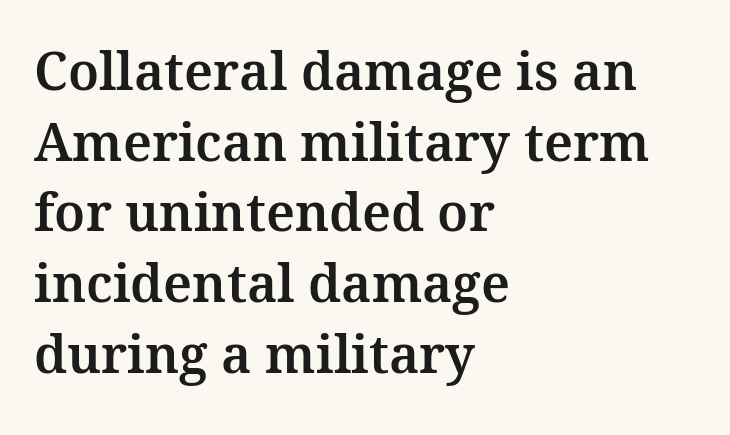
The words here are not underlined. If you drew a ruler down the left edge, every line would touch it. Is there any slant? The stems are plumb. Yep, those are serifs on the letters.
